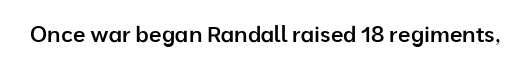
Q: Is the text bold? A: Semi-bold.
Q: Is the text italic (slanted)? A: No, it is upright.
Q: Is the text underlined? A: No.
Q: Is the spacing between letters normal or unusually wide? A: Normal.
